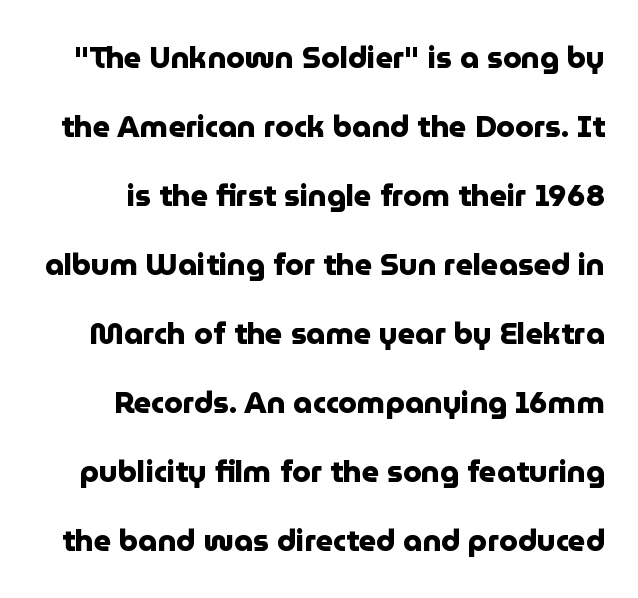
{"serif": "no", "italic": "no", "bold": "yes", "weight": "heavy", "width": "normal", "stroke_contrast": "low", "x_height": "medium", "monospaced": "no", "underline": "no", "line_spacing": "loose", "line_spacing_ratio": 2.3, "letter_spacing": "normal", "letter_spacing_em": 0.0, "glyph_px": 30}
